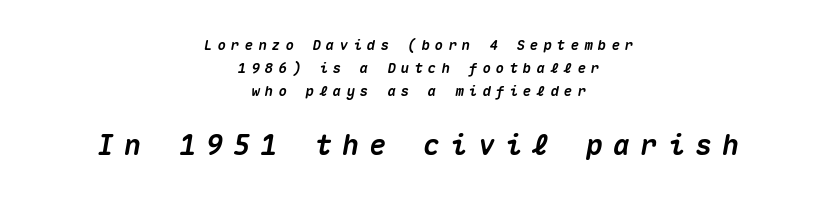
{"italic": "yes", "lean": "right", "slant_degrees": 10, "bold": "yes", "weight": "heavy", "width": "normal", "stroke_contrast": "medium", "x_height": "medium", "monospaced": "yes", "underline": "no", "align": "center", "line_spacing": "normal", "line_spacing_ratio": 1.64, "letter_spacing": "wide", "letter_spacing_em": 0.37, "larger_block": "second", "size_ratio": 2.0, "glyph_px": 28}
